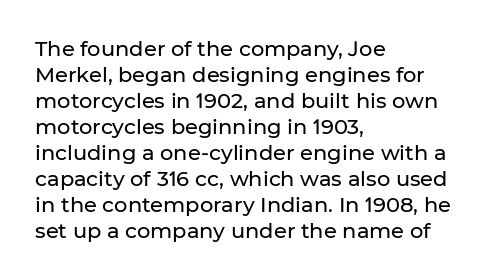
The image shows 21 px text type, upright; set left-aligned, line spacing 1.24x, normal letter spacing, not underlined.
